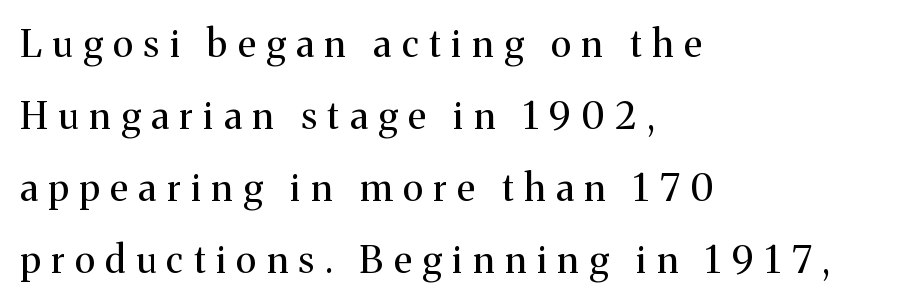
No heavy texture on the line: the type isn't bold. The glyphs are unaccompanied by any horizontal stroke below them. Widely set lines give the paragraph a tall, airy silhouette. These lines were composed using upright roman letters.
